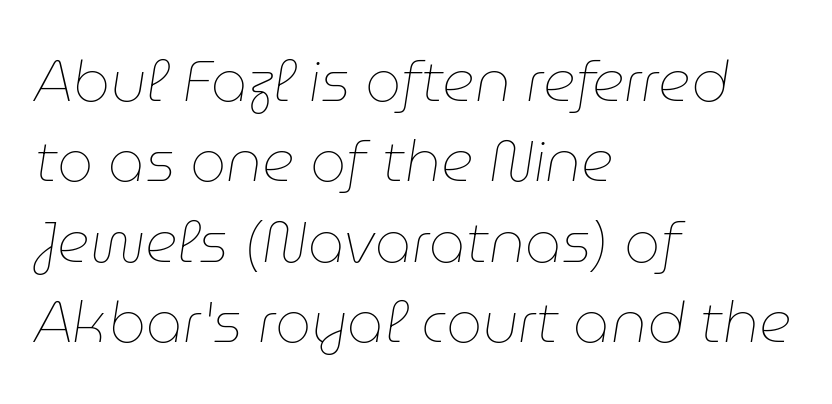
{"italic": "yes", "lean": "right", "slant_degrees": 9, "bold": "no", "weight": "thin", "width": "normal", "stroke_contrast": "low", "x_height": "medium", "monospaced": "no", "underline": "no", "align": "left", "line_spacing": "normal", "line_spacing_ratio": 1.41, "letter_spacing": "normal", "letter_spacing_em": 0.0, "glyph_px": 57}
